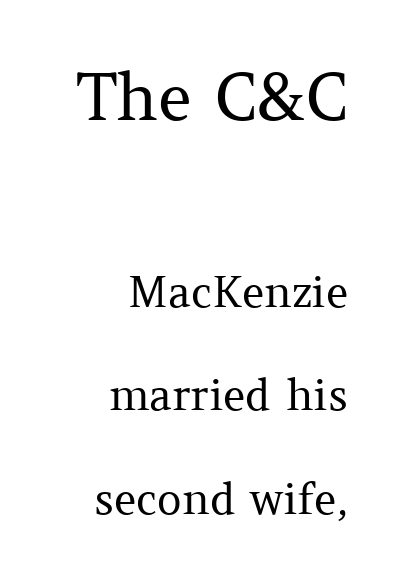
The image shows 65 px regular-weight serif type, upright; set right-aligned, loose line spacing (2.41x), normal letter spacing, not underlined; the first (top) block is 1.51x larger; medium stroke contrast and a medium x-height.
